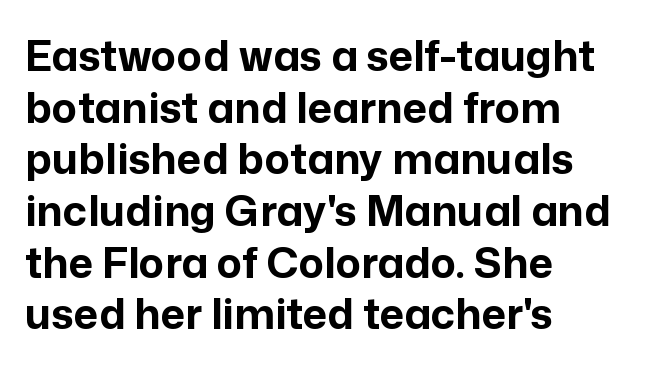
Caption: multi-line text, flush left, ragged right. Vertical strokes here are truly vertical. Think of a printed novel: that variable character pitch is what you see here. What stands out about the letter spacing? Nothing — it is the standard amount. Observe the absence of serifs on each vertical stroke in this sample. How heavy is the stroke? Heavy — this is a bold.
